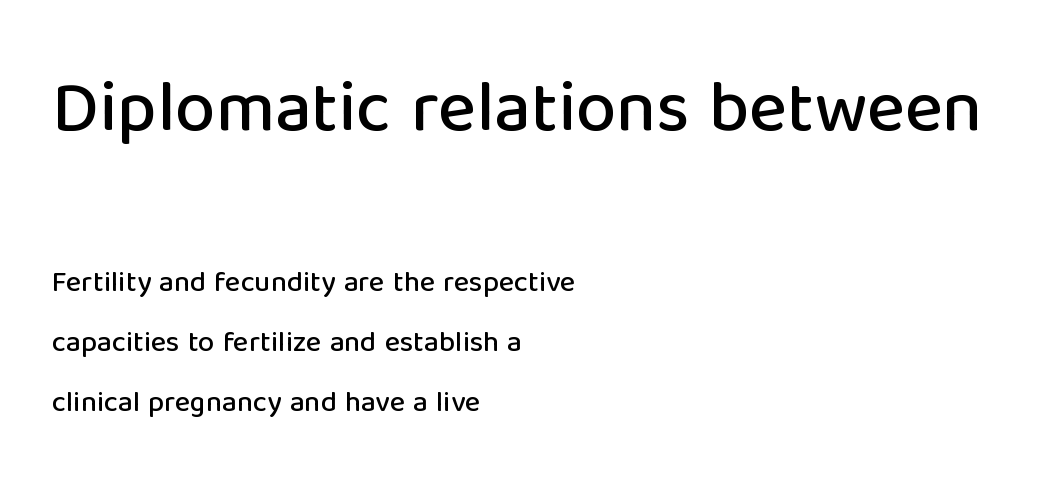
The image shows 72 px sans-serif type, upright; set left-aligned, loose line spacing (2.07x), normal letter spacing, not underlined; the first (top) block is 2.48x larger; low stroke contrast and a medium x-height.
